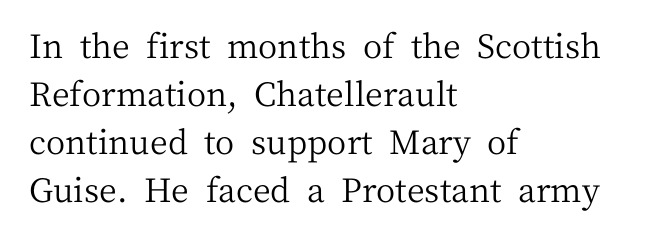
{"serif": "yes", "italic": "no", "bold": "no", "weight": "regular", "width": "normal", "stroke_contrast": "medium", "x_height": "medium", "monospaced": "no", "underline": "no", "align": "left", "line_spacing": "normal", "line_spacing_ratio": 1.45, "letter_spacing": "normal", "letter_spacing_em": 0.0, "glyph_px": 33}
